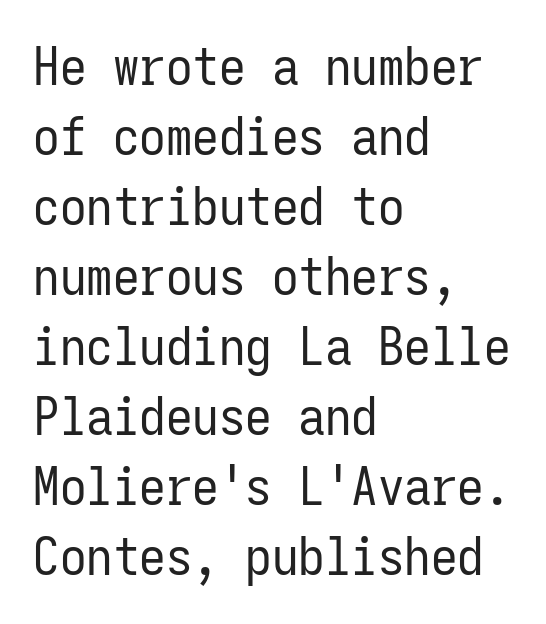
Q: Is the text bold? A: No.
Q: Is the text italic (slanted)? A: No, it is upright.
Q: Is the typeface a serif or a sans-serif typeface? A: Sans-serif.
Q: Is the text underlined? A: No.
Q: How is the paragraph aligned? A: Left-aligned.
Q: Is the spacing between letters normal or unusually wide? A: Normal.
Q: Is the spacing between lines tight, normal or loose? A: Normal.
Q: Width (condensed, normal, or wide)? A: Condensed.
Q: Stroke contrast? A: Low.
Q: x-height? A: Medium.
Q: Monospaced? A: Yes.
